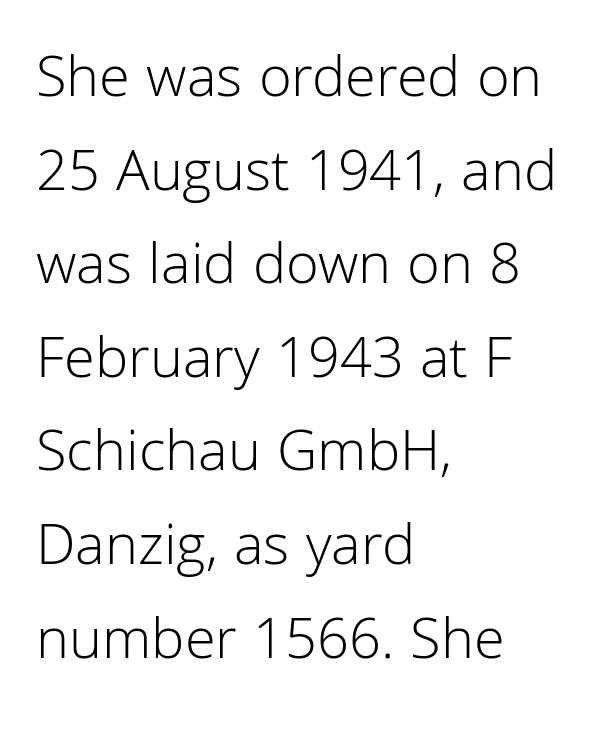
{"serif": "no", "italic": "no", "bold": "no", "weight": "light", "width": "normal", "stroke_contrast": "low", "x_height": "medium", "monospaced": "no", "underline": "no", "align": "left", "line_spacing": "normal", "line_spacing_ratio": 1.56, "letter_spacing": "normal", "letter_spacing_em": 0.0, "glyph_px": 60}
